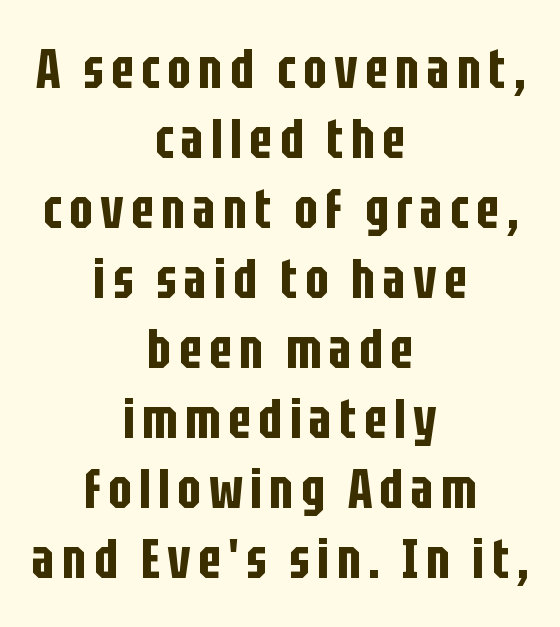
The passage shown is typed in a proportional face where columns would drift. Casual observation: everything's sitting right in the middle. Underlining? Definitely not there. Rows of type keep a routine distance in the vertical direction. Rendered with straight, roman letterforms.
